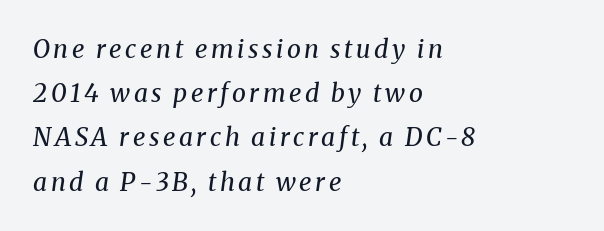
Honestly, there is no underline to notice here at all. The passage is arranged the way most books set body copy — flush left. Is the type heavy? It reads as light-to-regular instead. Every character sits at an angle, as italics do.
